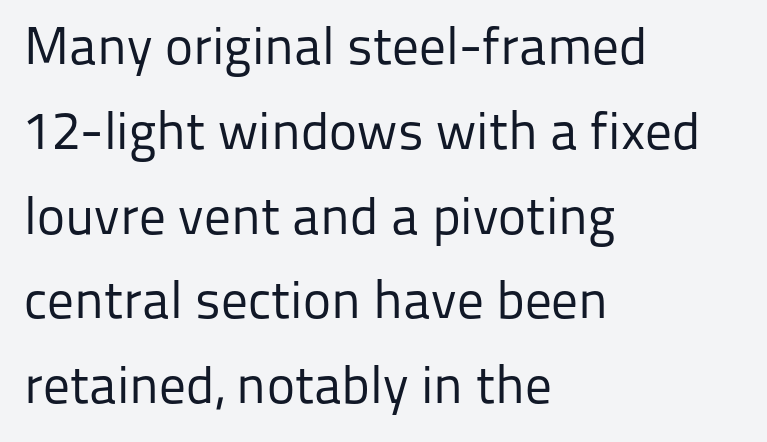
{"serif": "no", "italic": "no", "bold": "no", "weight": "regular", "width": "normal", "stroke_contrast": "low", "x_height": "medium", "monospaced": "no", "underline": "no", "align": "left", "line_spacing": "normal", "line_spacing_ratio": 1.6, "letter_spacing": "normal", "letter_spacing_em": 0.0, "glyph_px": 53}
